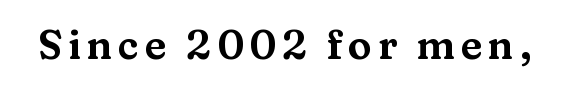
The image shows 40 px wide serif type, upright; set not underlined; medium stroke contrast and a medium x-height.
